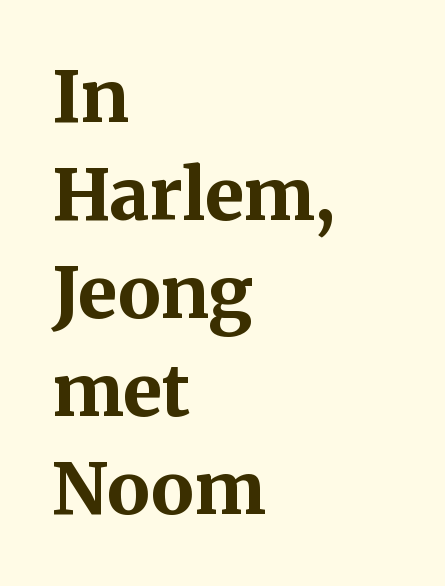
Q: Is the text bold? A: Yes.
Q: Is the text italic (slanted)? A: No, it is upright.
Q: Is the typeface a serif or a sans-serif typeface? A: Serif.
Q: Is the text underlined? A: No.
Q: How is the paragraph aligned? A: Left-aligned.
Q: Is the spacing between letters normal or unusually wide? A: Normal.
Q: Is the spacing between lines tight, normal or loose? A: Normal.
Q: Width (condensed, normal, or wide)? A: Normal.
Q: Stroke contrast? A: Medium.
Q: x-height? A: Medium.
Q: Monospaced? A: No.
